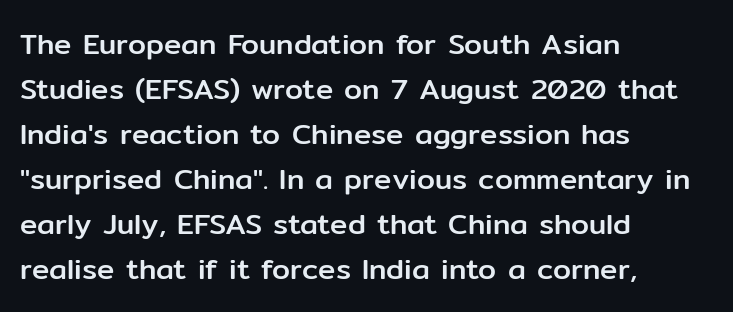
The image shows 29 px sans-serif type, upright; set left-aligned, normal line spacing (1.55x), normal letter spacing, not underlined; low stroke contrast and a medium x-height.
